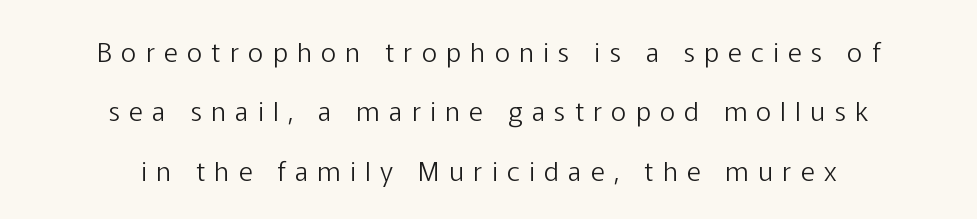
Descenders hang freely into open space. These lines were composed using upright roman letters. This reads as an unemphasized weight, regular at the heaviest. Leading: increased. Honestly, the letter spacing is so wide it's the main thing you notice. Centered paragraph, ragged on both sides.
